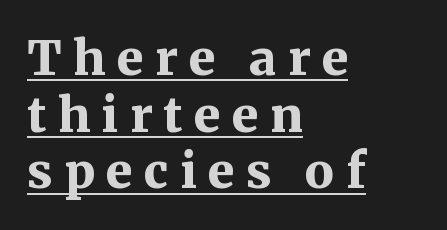
Bold? Absolutely — the strokes are thick and heavy. These lines were composed using upright roman letters. Typographically, this falls in the serif category. Underline: present. Is the block centered? No — it sits flush against the left margin. Think of a printed novel: that variable character pitch is what you see here.
